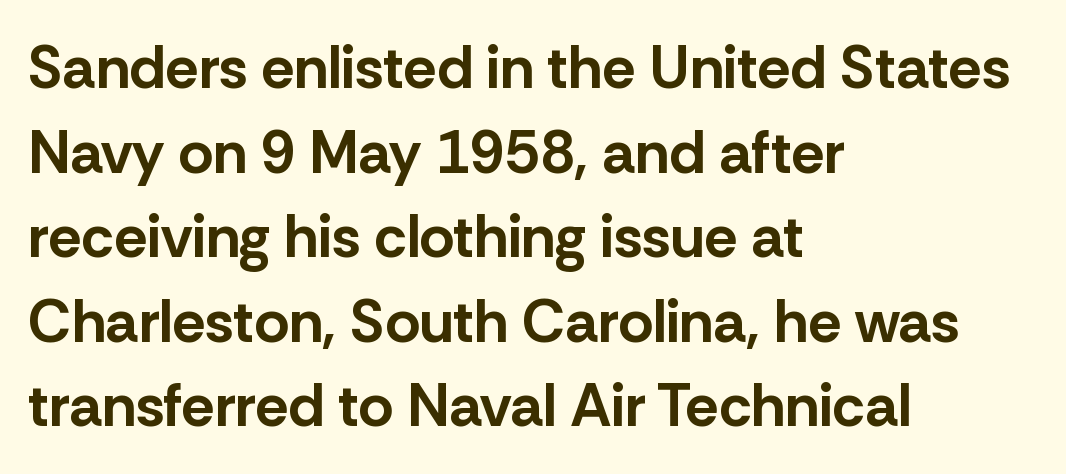
{"serif": "no", "italic": "no", "bold": "yes", "weight": "bold", "width": "normal", "stroke_contrast": "low", "x_height": "medium", "monospaced": "no", "underline": "no", "align": "left", "line_spacing": "normal", "line_spacing_ratio": 1.41, "letter_spacing": "normal", "letter_spacing_em": 0.0, "glyph_px": 60}
